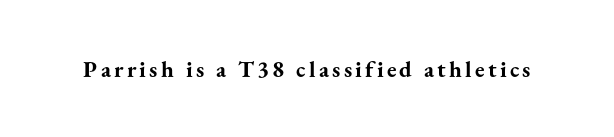
{"italic": "no", "bold": "yes", "underline": "no", "glyph_px": 23}
